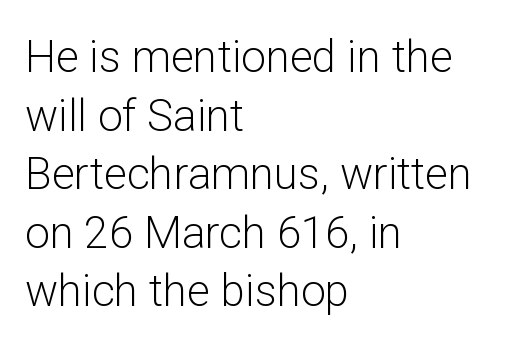
Q: Is the text bold? A: No.
Q: Is the text italic (slanted)? A: No, it is upright.
Q: Is the typeface a serif or a sans-serif typeface? A: Sans-serif.
Q: Is the text underlined? A: No.
Q: How is the paragraph aligned? A: Left-aligned.
Q: Is the spacing between letters normal or unusually wide? A: Normal.
Q: Is the spacing between lines tight, normal or loose? A: Normal.
Q: Width (condensed, normal, or wide)? A: Normal.
Q: Stroke contrast? A: Low.
Q: x-height? A: Medium.
Q: Monospaced? A: No.
